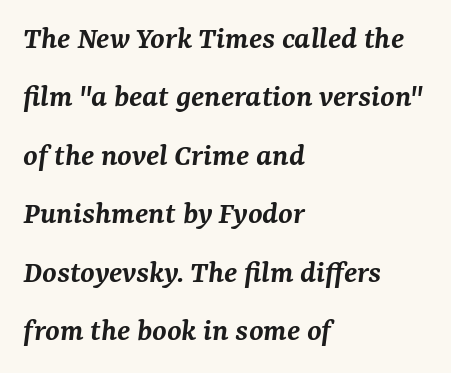
{"serif": "yes", "italic": "yes", "lean": "right", "slant_degrees": 7, "bold": "semi", "weight": "semibold", "width": "normal", "stroke_contrast": "medium", "x_height": "medium", "monospaced": "no", "underline": "no", "align": "left", "line_spacing_ratio": 1.77, "letter_spacing": "normal", "letter_spacing_em": 0.0, "glyph_px": 33}
